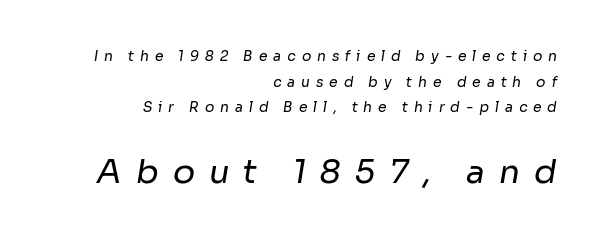
{"serif": "no", "bold": "no", "weight": "regular", "width": "normal", "stroke_contrast": "low", "x_height": "medium", "monospaced": "no", "underline": "no", "align": "right", "line_spacing_ratio": 1.83, "letter_spacing": "wide", "letter_spacing_em": 0.42, "larger_block": "second", "size_ratio": 2.36, "glyph_px": 33}
